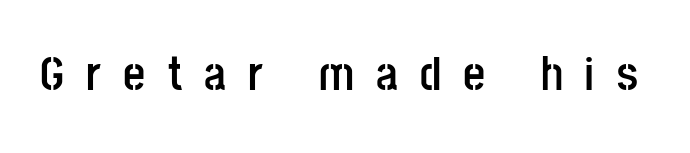
The image shows 48 px semibold, condensed sans-serif type, upright; set unusually wide letter spacing (+0.46 em), not underlined; low stroke contrast and a large x-height.
